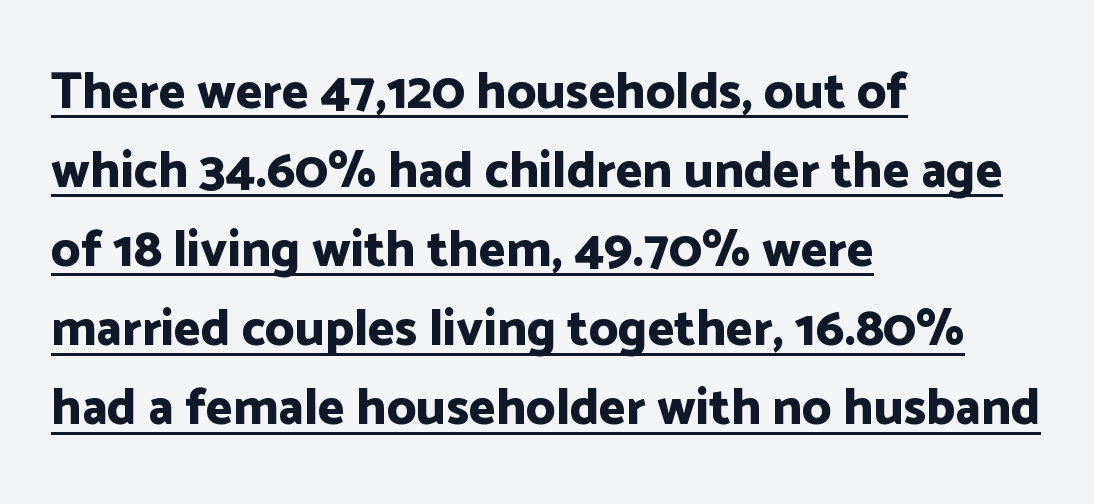
The image shows 51 px bold sans-serif type, upright; set left-aligned, normal line spacing (1.55x), normal letter spacing, underlined; low stroke contrast and a medium x-height.
